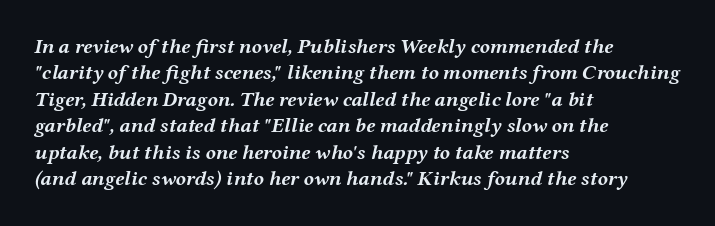
The image shows 21 px bold type, italic (leaning right); set left-aligned, normal line spacing (1.26x), normal letter spacing, not underlined.
